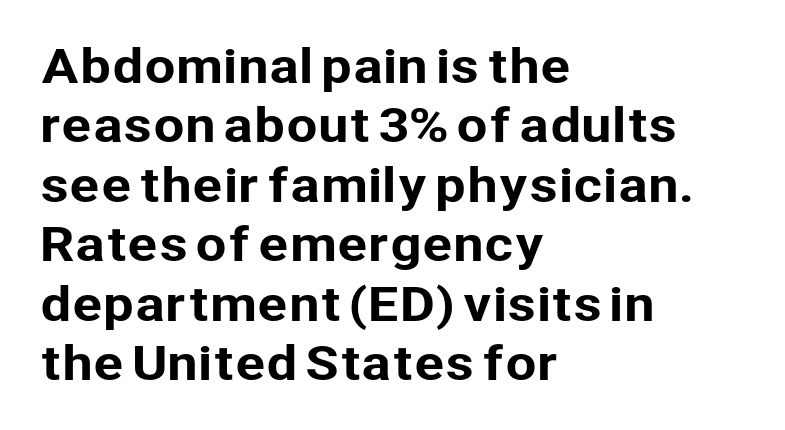
Q: Is the text italic (slanted)? A: No, it is upright.
Q: Is the typeface a serif or a sans-serif typeface? A: Sans-serif.
Q: Is the text underlined? A: No.
Q: How is the paragraph aligned? A: Left-aligned.
Q: Is the spacing between letters normal or unusually wide? A: Normal.
Q: Is the spacing between lines tight, normal or loose? A: Normal.
Q: Width (condensed, normal, or wide)? A: Normal.
Q: Stroke contrast? A: Low.
Q: x-height? A: Medium.
Q: Monospaced? A: No.
